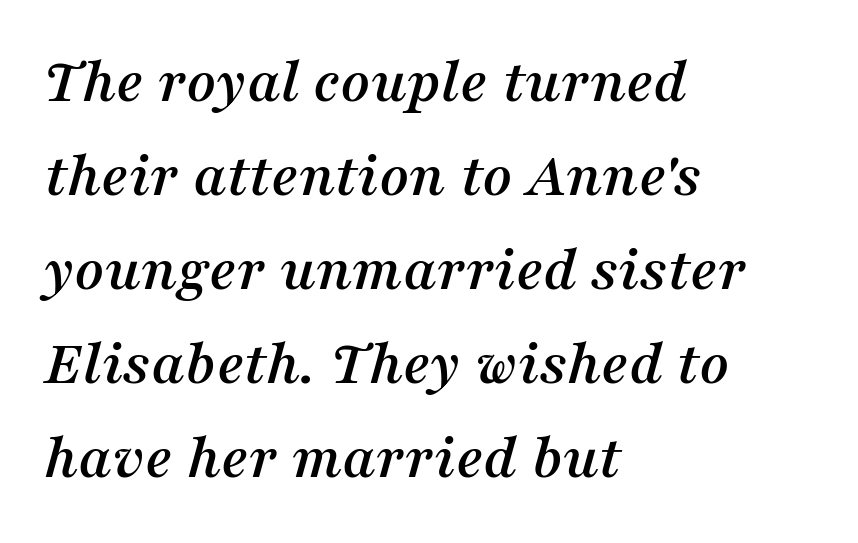
Small tapered or slab feet sit at the stroke ends, so this counts as serif. The passage shown is typed in a proportional face where columns would drift. Short and long lines alike share a common starting point at left. The passage shown has conventional tracking throughout. This rendering features lettering with no underline.
